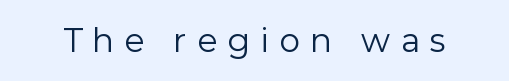
The image shows 33 px regular-weight sans-serif type, upright; set unusually wide letter spacing (+0.31 em), not underlined; a medium x-height.
